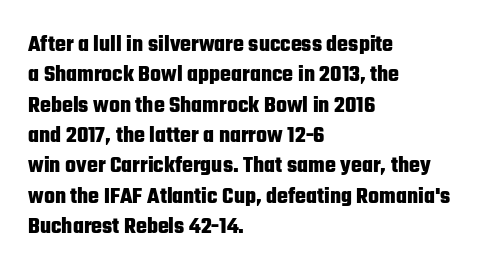
Q: Is the text bold? A: Yes.
Q: Is the text italic (slanted)? A: No, it is upright.
Q: Is the text underlined? A: No.
Q: How is the paragraph aligned? A: Left-aligned.
Q: Is the spacing between letters normal or unusually wide? A: Normal.
Q: Is the spacing between lines tight, normal or loose? A: Normal.
